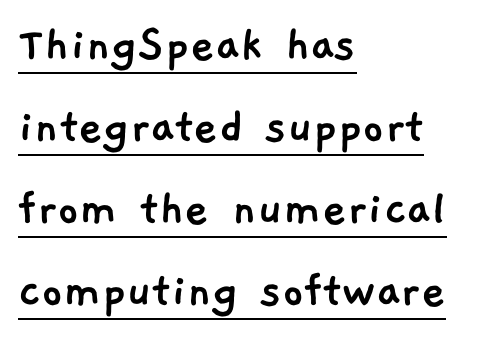
The image shows 53 px sans-serif type; set left-aligned, normal line spacing (1.55x), normal letter spacing, underlined; low stroke contrast and a medium x-height.
